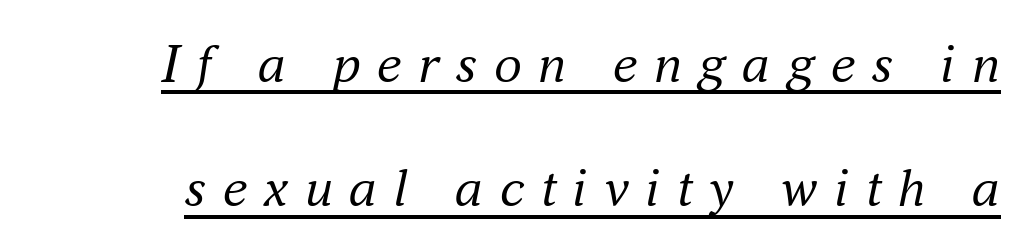
{"serif": "yes", "italic": "yes", "lean": "right", "slant_degrees": 16, "bold": "no", "weight": "regular", "width": "normal", "stroke_contrast": "medium", "x_height": "small", "monospaced": "no", "underline": "yes", "line_spacing": "loose", "line_spacing_ratio": 2.22, "letter_spacing": "wide", "letter_spacing_em": 0.29, "glyph_px": 56}
